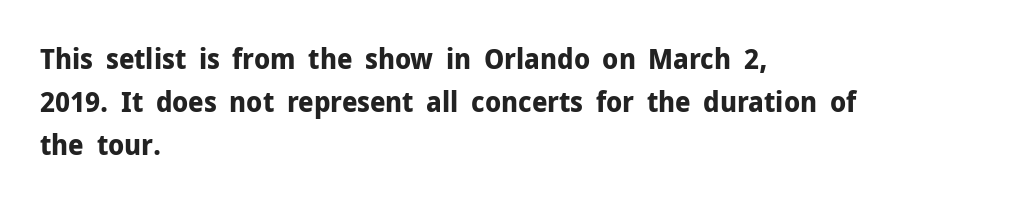
Each new line begins a customary step beneath the previous one. The rendering uses natural spacing where letterforms have individual widths. The axis of the letterforms is exactly vertical. The letters are bold, with thick, heavy strokes.
